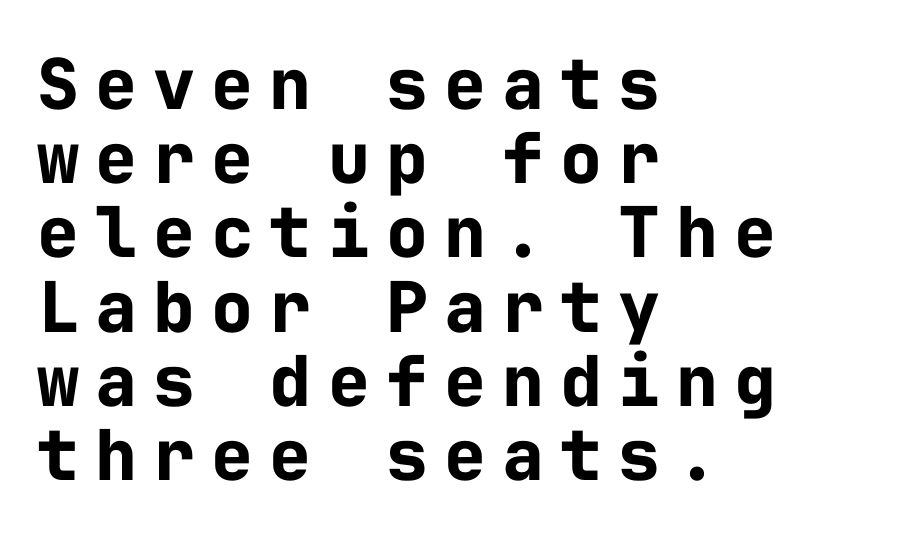
Q: Is the text bold? A: Yes.
Q: Is the text italic (slanted)? A: No, it is upright.
Q: Is the typeface a serif or a sans-serif typeface? A: Sans-serif.
Q: Is the text underlined? A: No.
Q: How is the paragraph aligned? A: Left-aligned.
Q: Is the spacing between letters normal or unusually wide? A: Unusually wide.
Q: Is the spacing between lines tight, normal or loose? A: Tight.
Q: Width (condensed, normal, or wide)? A: Normal.
Q: Stroke contrast? A: Low.
Q: x-height? A: Medium.
Q: Monospaced? A: Yes.
